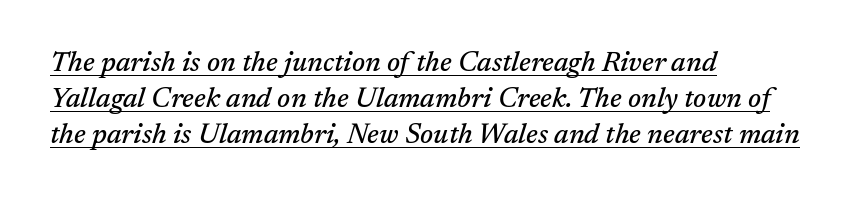
The image shows 28 px serif type, italic (leaning right); set left-aligned, normal line spacing (1.28x), normal letter spacing, underlined; medium stroke contrast and a medium x-height.
